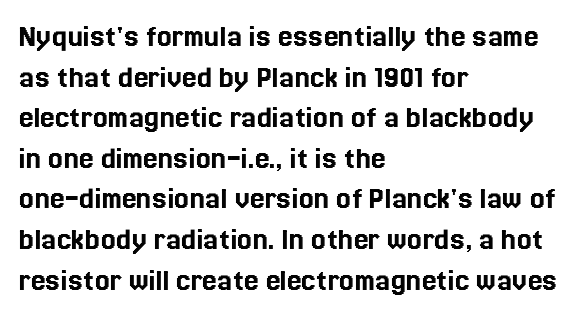
The image shows 33 px text type, upright; set left-aligned, line spacing 1.23x, normal letter spacing, not underlined; a medium x-height.
